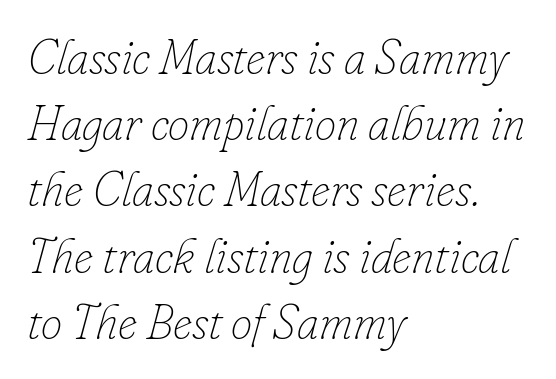
Q: Is the text bold? A: No.
Q: Is the text italic (slanted)? A: Yes, it leans right by about 16 degrees.
Q: Is the text underlined? A: No.
Q: How is the paragraph aligned? A: Left-aligned.
Q: Is the spacing between letters normal or unusually wide? A: Normal.
Q: Is the spacing between lines tight, normal or loose? A: Normal.
Q: Width (condensed, normal, or wide)? A: Normal.
Q: Stroke contrast? A: Low.
Q: x-height? A: Small.
Q: Monospaced? A: No.
